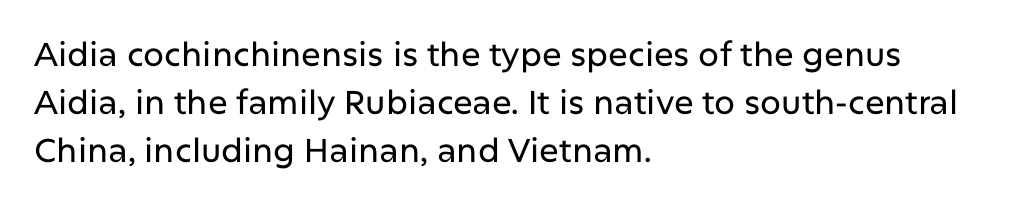
You could not count columns in this text — the font is proportionally spaced. The vertical gap from one line to the next is medium. Italic? Not at all — the glyphs are vertical. Serif or sans? Sans — the stroke terminals are bare. Underline: absent.
